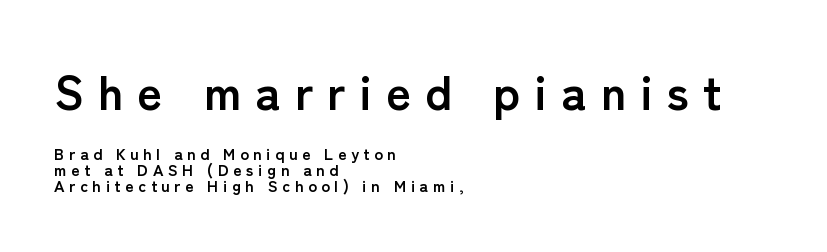
{"serif": "no", "italic": "no", "bold": "yes", "weight": "semibold", "width": "normal", "stroke_contrast": "low", "x_height": "medium", "monospaced": "no", "underline": "no", "align": "left", "line_spacing": "tight", "line_spacing_ratio": 1.01, "letter_spacing": "wide", "letter_spacing_em": 0.29, "larger_block": "first", "size_ratio": 3.0, "glyph_px": 48}
